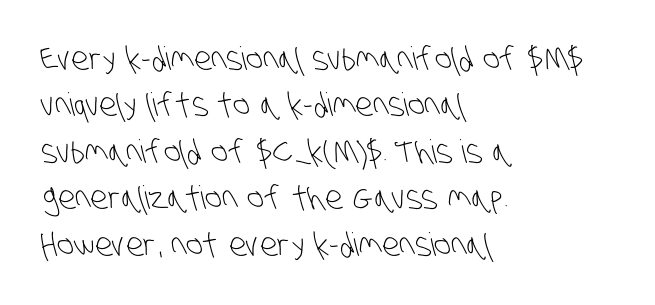
Just letters on the line, the space beneath them empty. The letters look calm and open, with moderate or lighter stems. Type style note: lacks serifs. The paragraph has a hard left edge and a soft right edge. Vertical spacing — default. Each letter keeps its own natural width here, so spacing adapts to shape.
